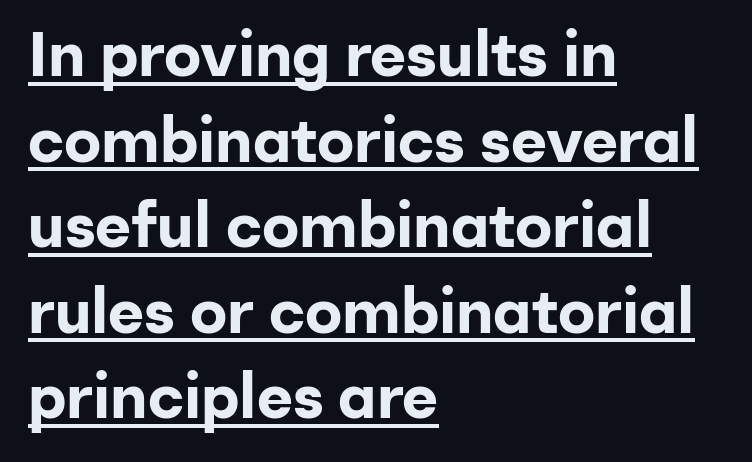
{"serif": "no", "italic": "no", "bold": "yes", "weight": "bold", "width": "normal", "stroke_contrast": "low", "x_height": "medium", "monospaced": "no", "underline": "yes", "align": "left", "line_spacing": "normal", "line_spacing_ratio": 1.38, "letter_spacing": "normal", "letter_spacing_em": 0.0, "glyph_px": 62}
